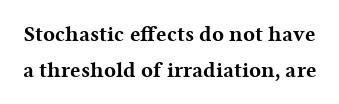
{"italic": "no", "bold": "yes", "underline": "no", "line_spacing": "normal", "line_spacing_ratio": 1.62, "letter_spacing": "normal", "letter_spacing_em": 0.0, "glyph_px": 22}
